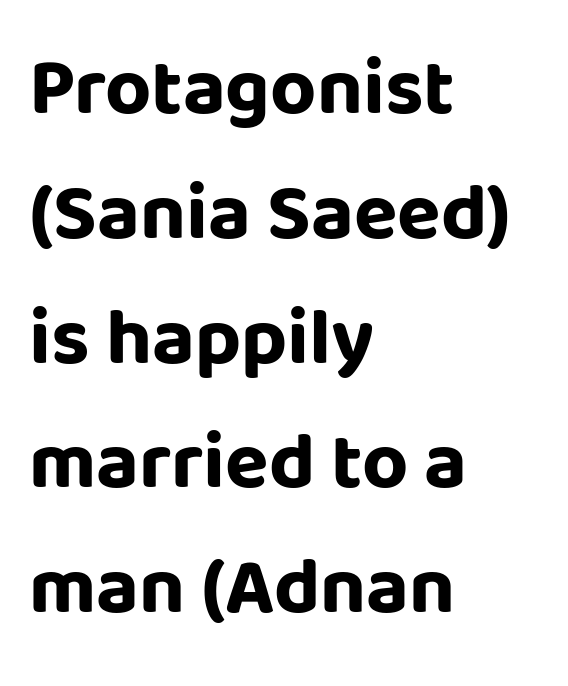
{"serif": "no", "italic": "no", "bold": "yes", "weight": "bold", "width": "normal", "stroke_contrast": "low", "x_height": "large", "monospaced": "no", "underline": "no", "align": "left", "line_spacing": "normal", "line_spacing_ratio": 1.56, "letter_spacing": "normal", "letter_spacing_em": 0.0, "glyph_px": 80}
